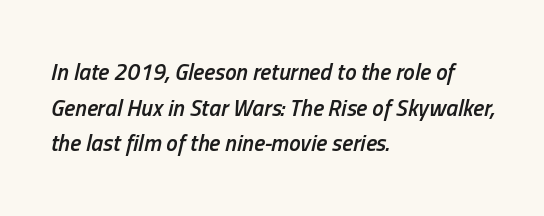
Heft: intermediate — a semibold. Visually the block forms a straight wall on the left and a jagged coastline on the right. Underline: absent. Notice how the stems are inclined rather than vertical — that's the hallmark of italics. Does extra space separate the letters? No, they use regular spacing. Interline gaps are of average width in this sample.
